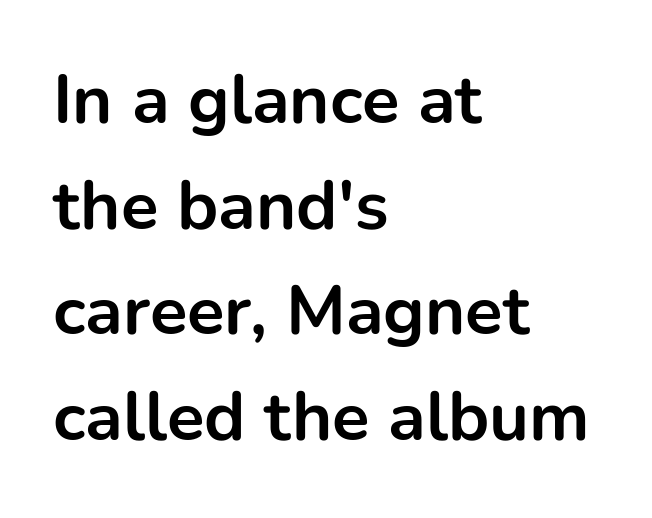
{"serif": "no", "italic": "no", "bold": "yes", "weight": "bold", "width": "normal", "stroke_contrast": "low", "x_height": "medium", "monospaced": "no", "underline": "no", "align": "left", "line_spacing": "normal", "line_spacing_ratio": 1.53, "letter_spacing": "normal", "letter_spacing_em": 0.0, "glyph_px": 69}
